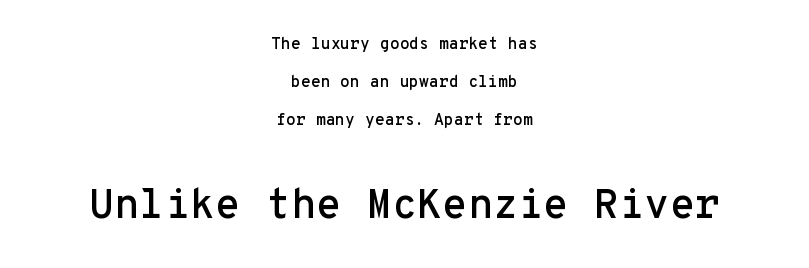
Q: Is the text italic (slanted)? A: No, it is upright.
Q: Is the typeface a serif or a sans-serif typeface? A: Sans-serif.
Q: Is the text underlined? A: No.
Q: How is the paragraph aligned? A: Centered.
Q: Is the spacing between letters normal or unusually wide? A: Normal.
Q: Is the spacing between lines tight, normal or loose? A: Loose.
Q: Which block of text is set in a larger size, the first (top) or the second (bottom)? A: The second (bottom) one.
Q: Width (condensed, normal, or wide)? A: Normal.
Q: Stroke contrast? A: Low.
Q: x-height? A: Medium.
Q: Monospaced? A: Yes.
